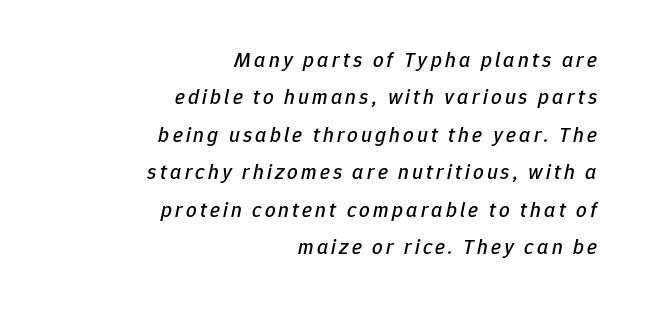
The image shows 21 px text type, italic (leaning right); set right-aligned, line spacing 1.78x, not underlined.
